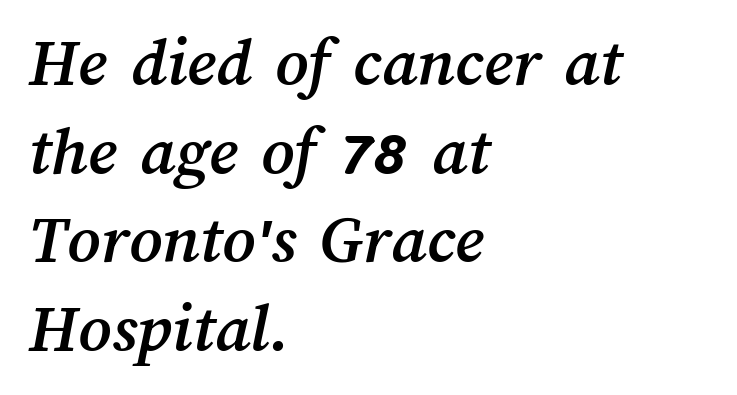
The image shows 71 px text type; set left-aligned, normal line spacing (1.25x), normal letter spacing, not underlined; medium stroke contrast and a medium x-height.
